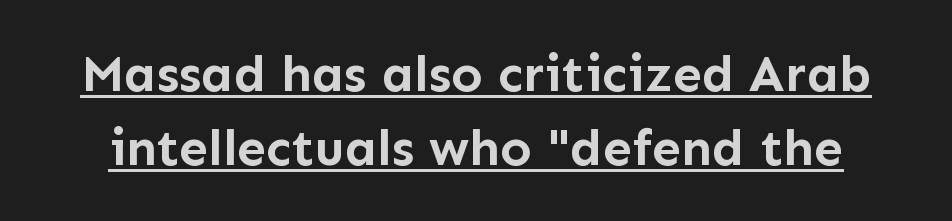
Q: Is the text bold? A: Yes.
Q: Is the text italic (slanted)? A: No, it is upright.
Q: Is the typeface a serif or a sans-serif typeface? A: Sans-serif.
Q: Is the text underlined? A: Yes.
Q: Is the spacing between letters normal or unusually wide? A: Normal.
Q: Is the spacing between lines tight, normal or loose? A: Normal.
Q: Width (condensed, normal, or wide)? A: Normal.
Q: Stroke contrast? A: Low.
Q: x-height? A: Medium.
Q: Monospaced? A: No.
